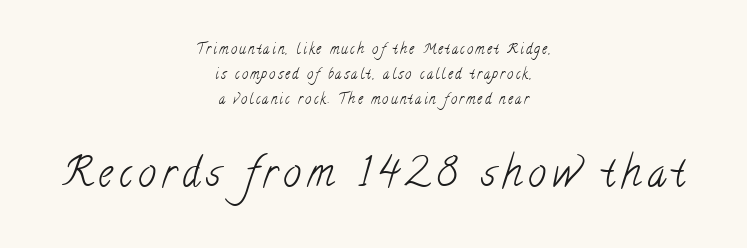
The image shows 40 px light, condensed serif type; set centered, line spacing 1.78x, not underlined; the second (bottom) block is 2.86x larger; low stroke contrast and a small x-height.
